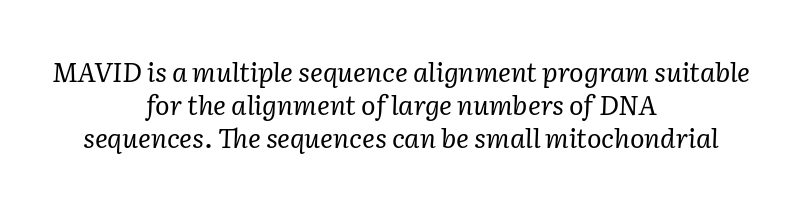
{"italic": "yes", "lean": "right", "slant_degrees": 2, "bold": "no", "underline": "no", "align": "center", "line_spacing_ratio": 1.22, "letter_spacing": "normal", "letter_spacing_em": 0.0, "glyph_px": 27}
